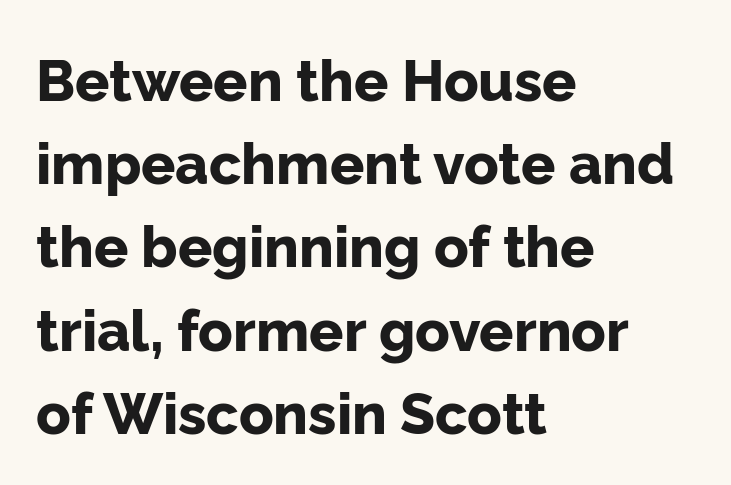
The paragraph shown leans on its left margin. Check under the words: just untouched page. In terms of letterform style, serifs are entirely absent. The passage shown is emphatically bold. Designer's note — italics off, roman on. The gaps between neighbouring characters are ordinary and unremarkable.
